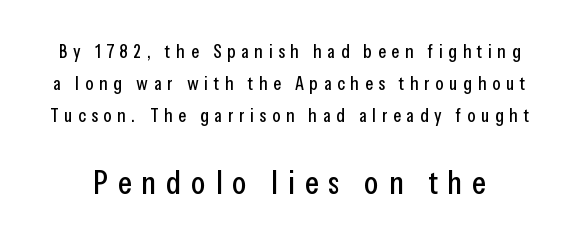
{"serif": "no", "italic": "no", "width": "condensed", "stroke_contrast": "low", "x_height": "medium", "monospaced": "no", "underline": "no", "line_spacing": "normal", "line_spacing_ratio": 1.68, "letter_spacing": "wide", "letter_spacing_em": 0.3, "larger_block": "second", "size_ratio": 1.74, "glyph_px": 33}
